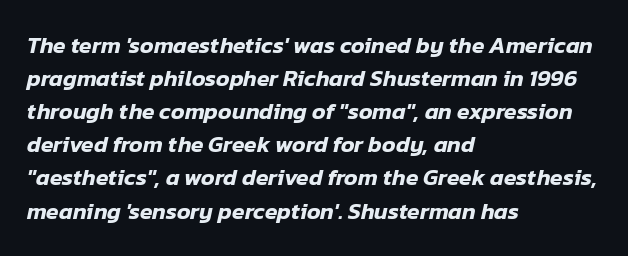
Q: Is the text italic (slanted)? A: Yes, it leans right by about 12 degrees.
Q: Is the text underlined? A: No.
Q: How is the paragraph aligned? A: Left-aligned.
Q: Is the spacing between letters normal or unusually wide? A: Normal.
Q: Is the spacing between lines tight, normal or loose? A: Normal.
